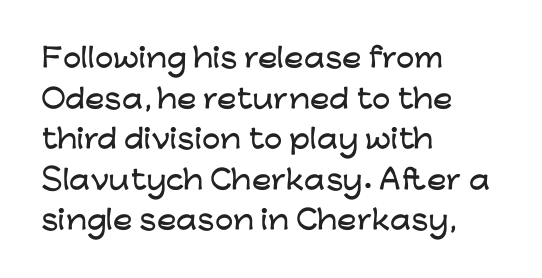
The image shows 26 px text type, upright; set left-aligned, normal line spacing (1.56x), normal letter spacing, not underlined.
